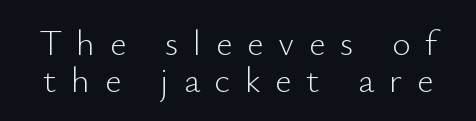
The image shows 36 px light sans-serif type, upright; set tight line spacing (1.04x), unusually wide letter spacing (+0.41 em), not underlined; low stroke contrast and a small x-height.
